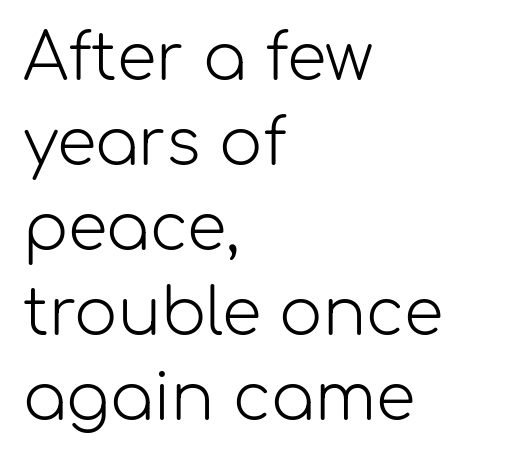
Q: Is the text bold? A: No.
Q: Is the text italic (slanted)? A: No, it is upright.
Q: Is the typeface a serif or a sans-serif typeface? A: Sans-serif.
Q: Is the text underlined? A: No.
Q: How is the paragraph aligned? A: Left-aligned.
Q: Is the spacing between letters normal or unusually wide? A: Normal.
Q: Is the spacing between lines tight, normal or loose? A: Normal.
Q: Width (condensed, normal, or wide)? A: Normal.
Q: Stroke contrast? A: Low.
Q: x-height? A: Medium.
Q: Monospaced? A: No.
